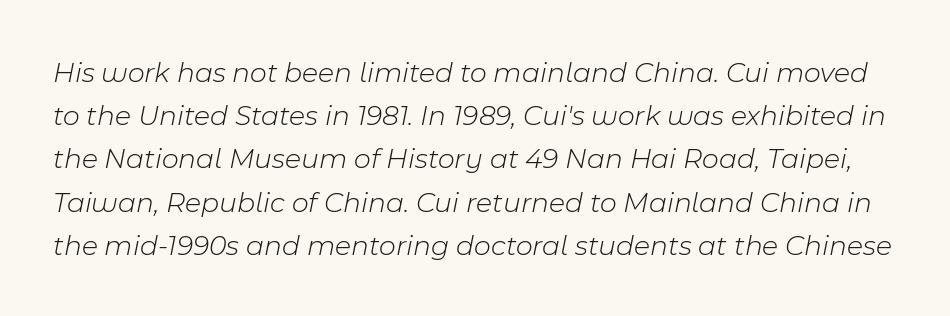
Q: Is the text bold? A: No.
Q: Is the text italic (slanted)? A: Yes, it leans right by about 11 degrees.
Q: Is the text underlined? A: No.
Q: Is the spacing between letters normal or unusually wide? A: Normal.
Q: Is the spacing between lines tight, normal or loose? A: Normal.
Q: Width (condensed, normal, or wide)? A: Normal.
Q: Stroke contrast? A: Low.
Q: x-height? A: Medium.
Q: Monospaced? A: No.
